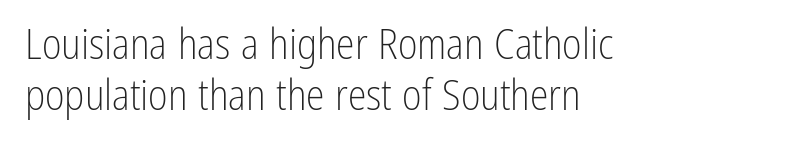
{"serif": "no", "italic": "no", "bold": "no", "weight": "light", "width": "condensed", "stroke_contrast": "low", "x_height": "medium", "monospaced": "no", "underline": "no", "align": "left", "line_spacing_ratio": 1.21, "letter_spacing": "normal", "letter_spacing_em": 0.0, "glyph_px": 42}
